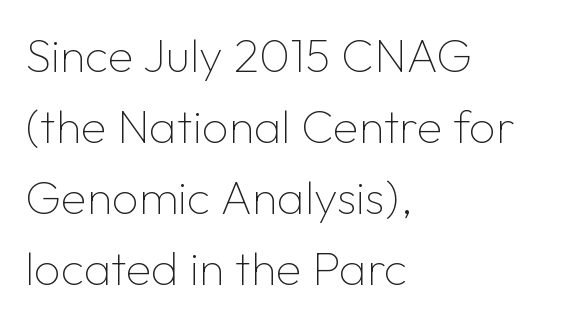
Q: Is the text bold? A: No.
Q: Is the text italic (slanted)? A: No, it is upright.
Q: Is the typeface a serif or a sans-serif typeface? A: Sans-serif.
Q: Is the text underlined? A: No.
Q: How is the paragraph aligned? A: Left-aligned.
Q: Is the spacing between letters normal or unusually wide? A: Normal.
Q: Is the spacing between lines tight, normal or loose? A: Normal.
Q: Width (condensed, normal, or wide)? A: Normal.
Q: Stroke contrast? A: Low.
Q: x-height? A: Medium.
Q: Monospaced? A: No.
